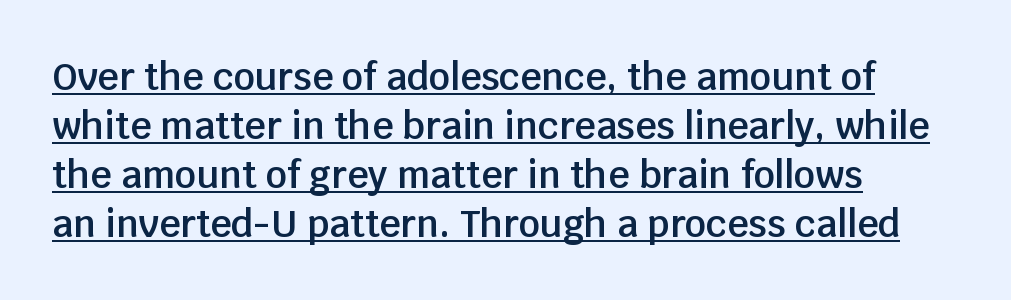
{"serif": "no", "italic": "no", "bold": "semi", "weight": "semibold", "width": "normal", "stroke_contrast": "low", "x_height": "large", "monospaced": "no", "underline": "yes", "align": "left", "line_spacing": "normal", "line_spacing_ratio": 1.32, "letter_spacing": "normal", "letter_spacing_em": 0.0, "glyph_px": 37}
